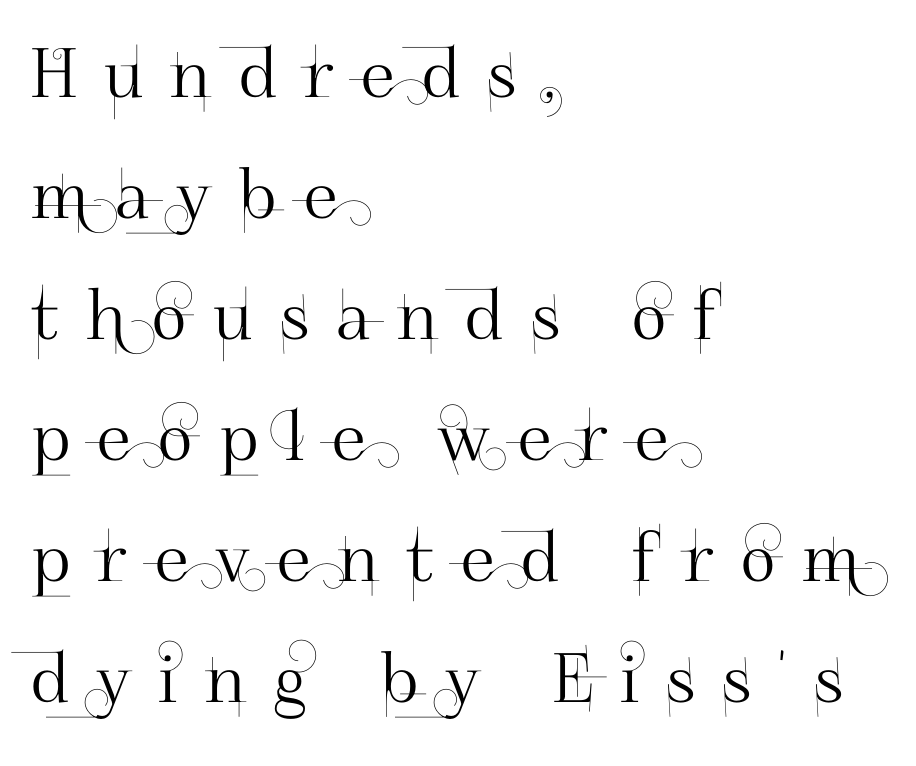
{"serif": "no", "italic": "no", "width": "normal", "stroke_contrast": "high", "x_height": "small", "monospaced": "no", "underline": "no", "align": "left", "line_spacing_ratio": 1.78, "letter_spacing": "wide", "letter_spacing_em": 0.4, "glyph_px": 68}
